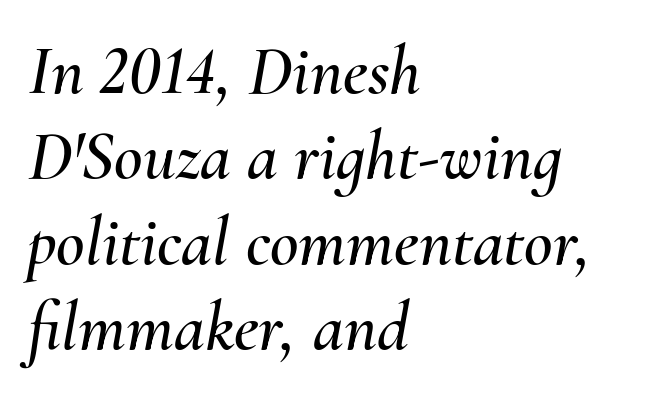
The image shows 70 px text type, italic (leaning right); set left-aligned, line spacing 1.22x, normal letter spacing, not underlined; medium stroke contrast and a small x-height.
